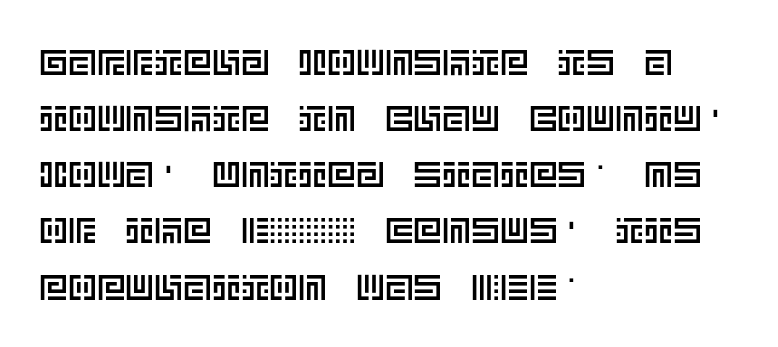
Spacing between characters is what you'd get straight out of the box. The string is rendered with underlining switched off. This sample keeps an unexceptional amount of space between lines. Short and long lines alike share a common starting point at left. Every character sits straight up, as roman type does.
